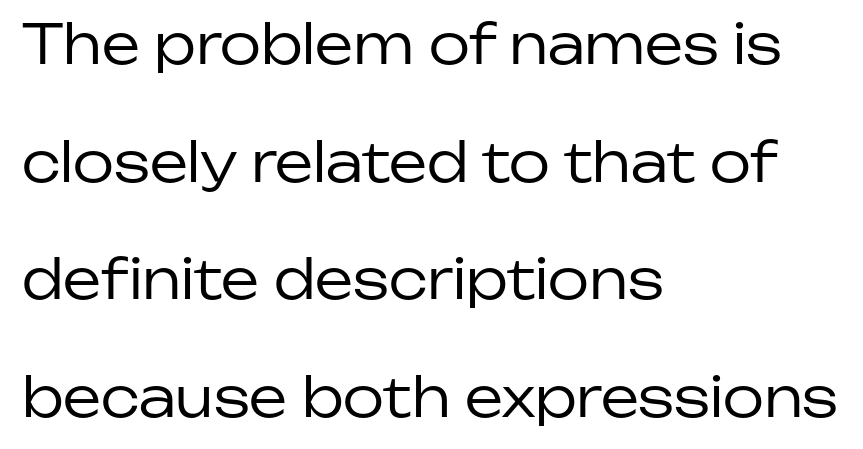
The image shows 54 px regular-weight sans-serif type, upright; set left-aligned, loose line spacing (2.18x), normal letter spacing, not underlined; low stroke contrast and a medium x-height.
